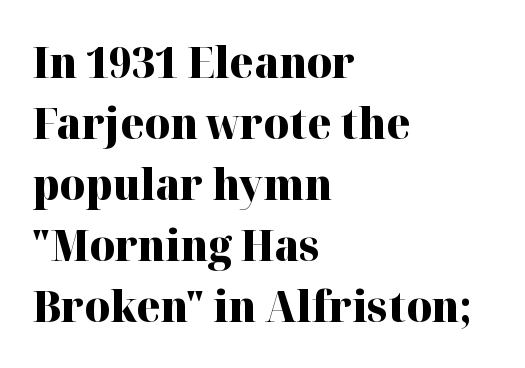
Q: Is the text bold? A: Yes.
Q: Is the text italic (slanted)? A: No, it is upright.
Q: Is the typeface a serif or a sans-serif typeface? A: Serif.
Q: Is the text underlined? A: No.
Q: How is the paragraph aligned? A: Left-aligned.
Q: Is the spacing between letters normal or unusually wide? A: Normal.
Q: Is the spacing between lines tight, normal or loose? A: Normal.
Q: Width (condensed, normal, or wide)? A: Normal.
Q: Stroke contrast? A: High.
Q: x-height? A: Medium.
Q: Monospaced? A: No.
